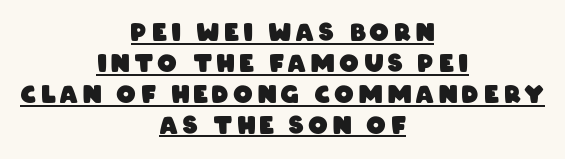
Q: Is the text bold? A: Yes.
Q: Is the text underlined? A: Yes.
Q: How is the paragraph aligned? A: Centered.
Q: Is the spacing between letters normal or unusually wide? A: Unusually wide.
Q: Is the spacing between lines tight, normal or loose? A: Normal.
